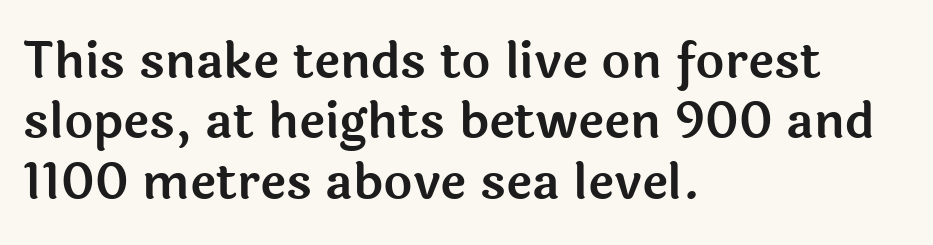
Q: Is the text italic (slanted)? A: No, it is upright.
Q: Is the typeface a serif or a sans-serif typeface? A: Sans-serif.
Q: Is the text underlined? A: No.
Q: How is the paragraph aligned? A: Left-aligned.
Q: Is the spacing between letters normal or unusually wide? A: Normal.
Q: Width (condensed, normal, or wide)? A: Normal.
Q: x-height? A: Medium.
Q: Monospaced? A: No.
